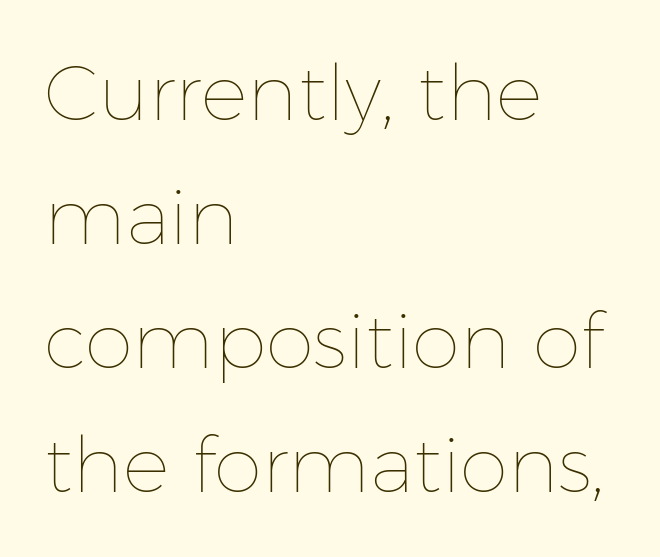
The baseline area is clear. Spacing between characters is what you'd get straight out of the box. Honestly, the row spacing looks completely unremarkable. A typesetter would call this proportional, since set widths differ per character. No letter is thick-stroked: the sample isn't bold. The font's upright variant was chosen for this text.
